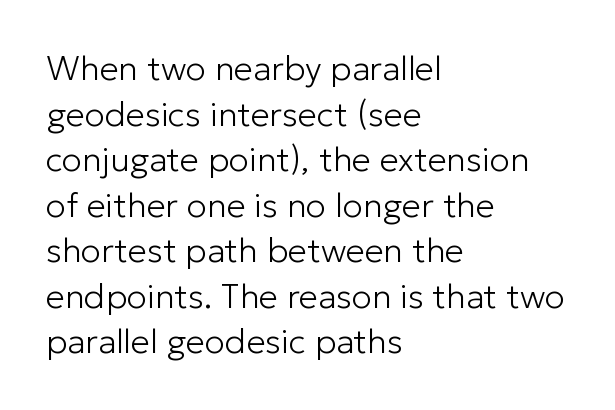
{"serif": "no", "italic": "no", "bold": "no", "weight": "light", "width": "normal", "stroke_contrast": "low", "x_height": "medium", "monospaced": "no", "underline": "no", "align": "left", "line_spacing": "normal", "line_spacing_ratio": 1.34, "letter_spacing": "normal", "letter_spacing_em": 0.0, "glyph_px": 34}
